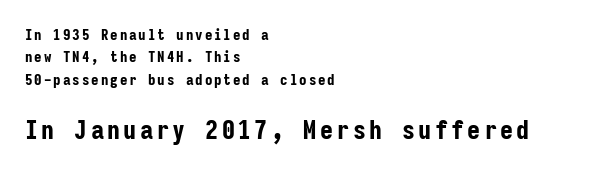
The lettering holds an erect, upright posture throughout. Between these two stacked blocks, the lower one wins on size. The typesetting leans heavy: a genuine bold. Descender tails drop into unmarked territory. Which margin do the lines hug? The left one — the right edge is uneven.
